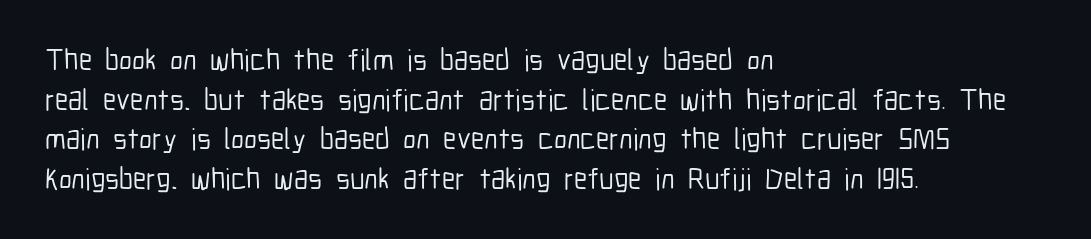
{"serif": "no", "italic": "no", "width": "condensed", "stroke_contrast": "low", "x_height": "medium", "monospaced": "no", "underline": "no", "align": "left", "line_spacing": "normal", "line_spacing_ratio": 1.32, "letter_spacing": "normal", "letter_spacing_em": 0.0, "glyph_px": 30}
